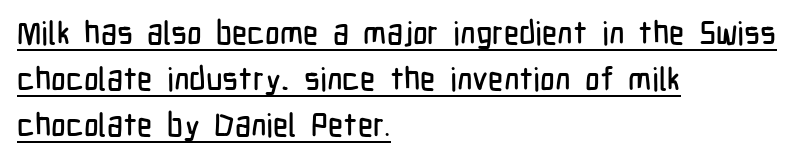
{"serif": "no", "italic": "no", "width": "condensed", "stroke_contrast": "low", "x_height": "medium", "monospaced": "no", "underline": "yes", "align": "left", "line_spacing": "normal", "line_spacing_ratio": 1.44, "letter_spacing": "normal", "letter_spacing_em": 0.0, "glyph_px": 32}
